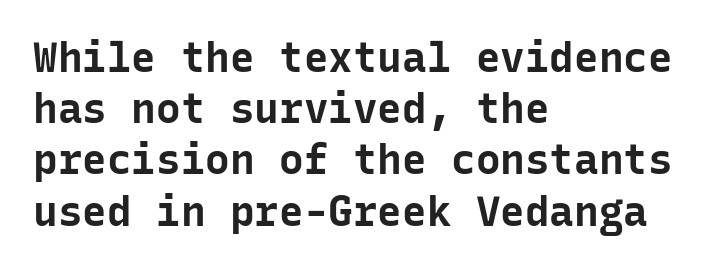
Q: Is the text bold? A: Yes.
Q: Is the text italic (slanted)? A: No, it is upright.
Q: Is the typeface a serif or a sans-serif typeface? A: Sans-serif.
Q: Is the text underlined? A: No.
Q: How is the paragraph aligned? A: Left-aligned.
Q: Is the spacing between letters normal or unusually wide? A: Normal.
Q: Is the spacing between lines tight, normal or loose? A: Normal.
Q: Width (condensed, normal, or wide)? A: Normal.
Q: Stroke contrast? A: Low.
Q: x-height? A: Medium.
Q: Monospaced? A: Yes.
